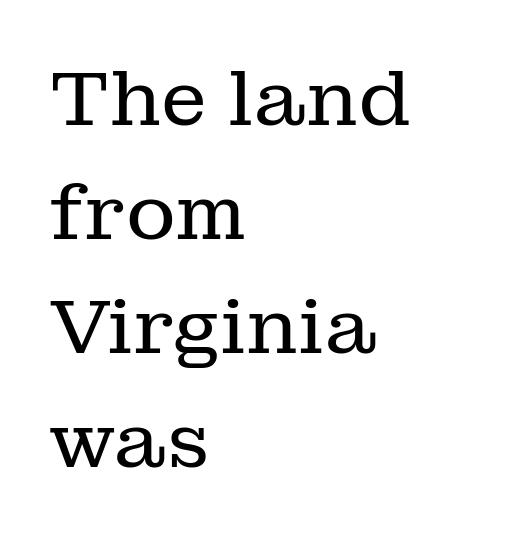
The image shows 77 px regular-weight serif type, upright; set left-aligned, normal line spacing (1.48x), normal letter spacing, not underlined; low stroke contrast and a medium x-height.
